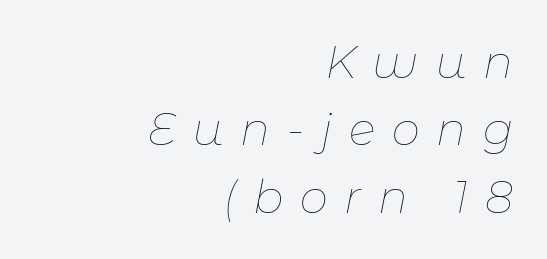
The glyphs are unaccompanied by any horizontal stroke below them. Here the designer chose a conventional face with non-uniform glyph widths. Weight class: somewhere from thin through regular. Slanted lettering throughout.
